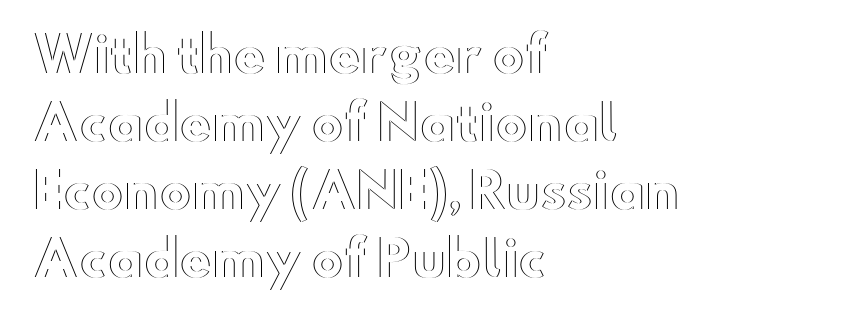
Posture: upright roman. The words here are not underlined. These lines keep a tight, regular rhythm from letter to letter. Rows of type keep a routine distance in the vertical direction. Caption: multi-line text, flush left, ragged right.
